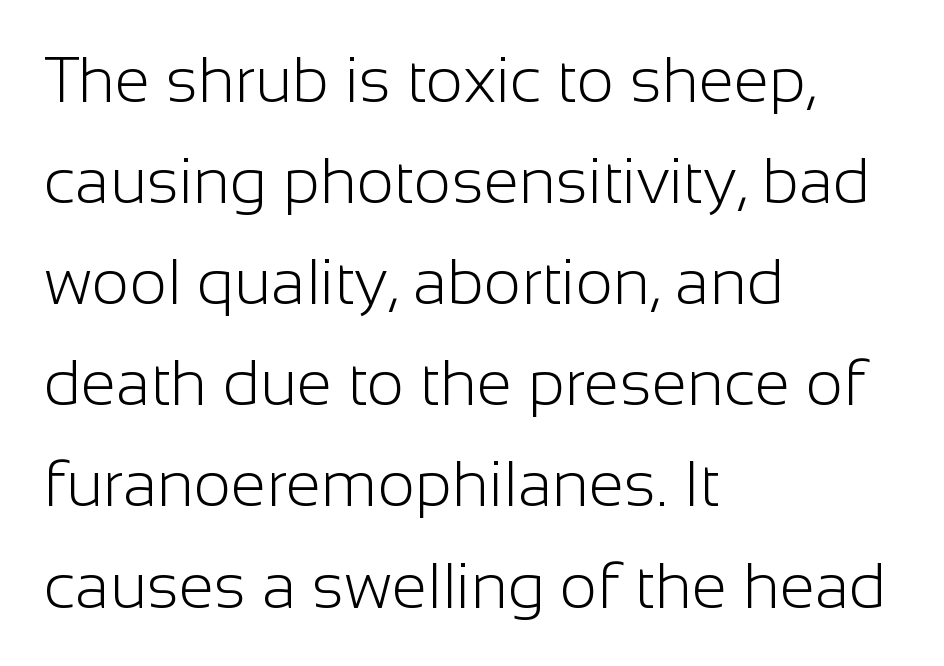
The image shows 64 px light sans-serif type, upright; set left-aligned, normal line spacing (1.58x), normal letter spacing, not underlined; low stroke contrast and a medium x-height.
